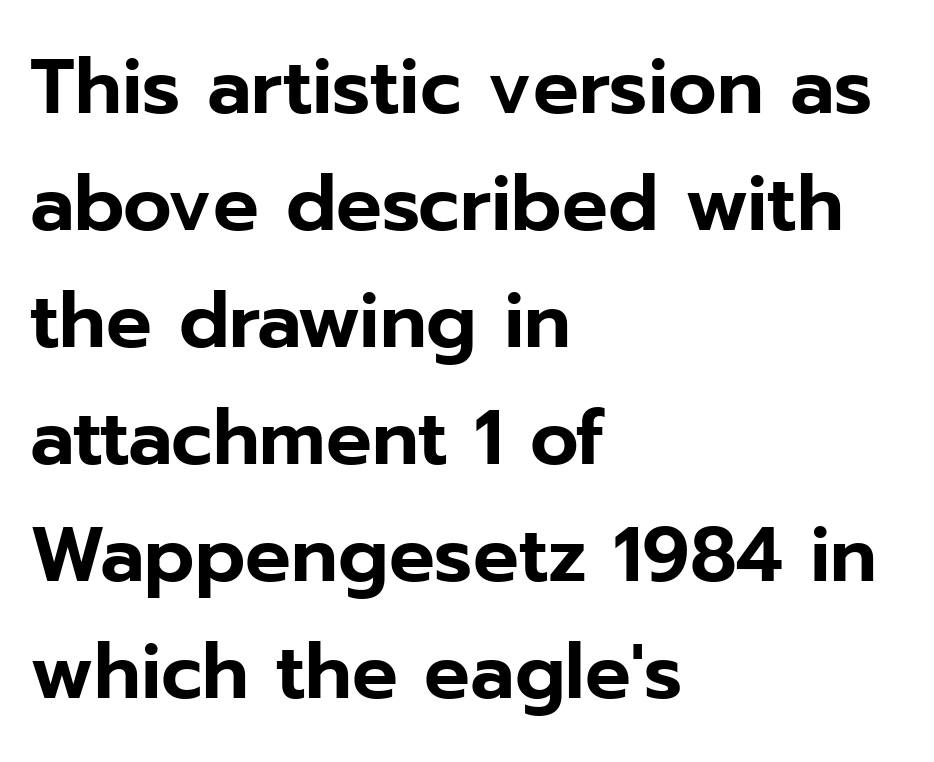
{"serif": "no", "italic": "no", "width": "normal", "stroke_contrast": "low", "x_height": "medium", "monospaced": "no", "underline": "no", "align": "left", "line_spacing": "normal", "line_spacing_ratio": 1.54, "letter_spacing": "normal", "letter_spacing_em": 0.0, "glyph_px": 76}
